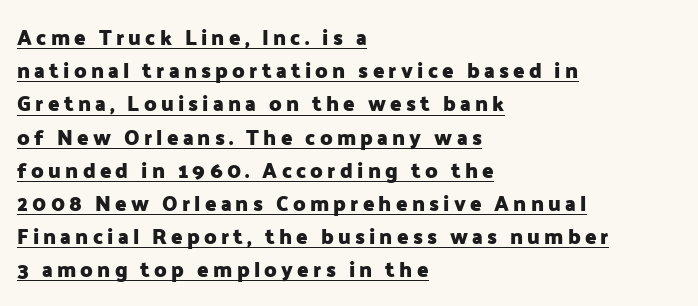
The image shows 21 px bold type, upright; set left-aligned, normal line spacing (1.58x), unusually wide letter spacing (+0.2 em), underlined.
